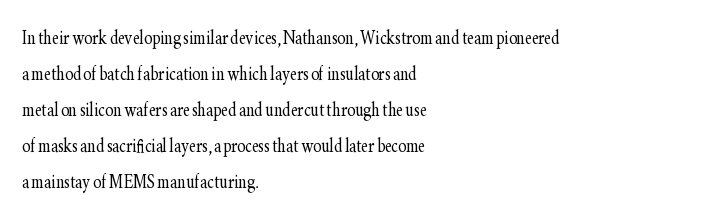
There is no visible air inserted between adjacent glyphs. The rendering anchors every line to the left-hand side. Counters stay open thanks to moderate or lighter strokes. Is there much room between lines? A standard amount, neither cramped nor airy. Type without underlining.
